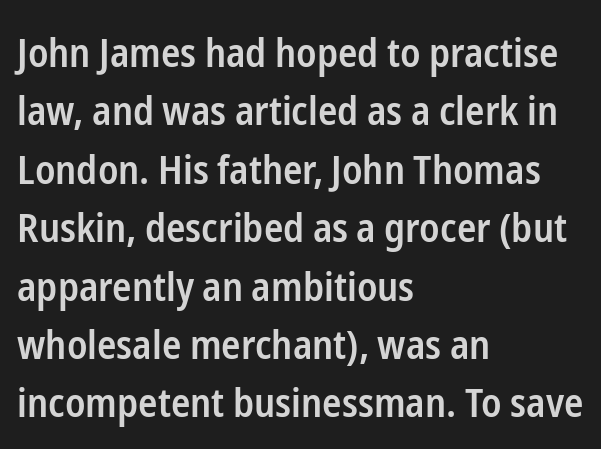
Q: Is the text bold? A: Semi-bold.
Q: Is the text italic (slanted)? A: No, it is upright.
Q: Is the typeface a serif or a sans-serif typeface? A: Sans-serif.
Q: Is the text underlined? A: No.
Q: How is the paragraph aligned? A: Left-aligned.
Q: Is the spacing between letters normal or unusually wide? A: Normal.
Q: Is the spacing between lines tight, normal or loose? A: Normal.
Q: Width (condensed, normal, or wide)? A: Condensed.
Q: Stroke contrast? A: Low.
Q: x-height? A: Medium.
Q: Monospaced? A: No.
